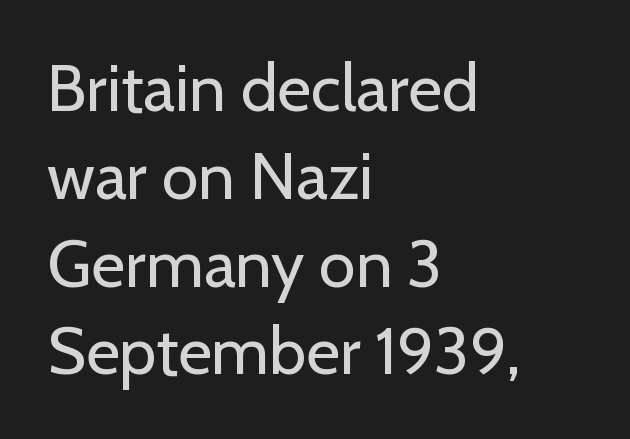
{"serif": "no", "italic": "no", "bold": "no", "weight": "regular", "width": "normal", "stroke_contrast": "low", "x_height": "medium", "monospaced": "no", "underline": "no", "align": "left", "line_spacing": "normal", "line_spacing_ratio": 1.33, "letter_spacing": "normal", "letter_spacing_em": 0.0, "glyph_px": 66}
